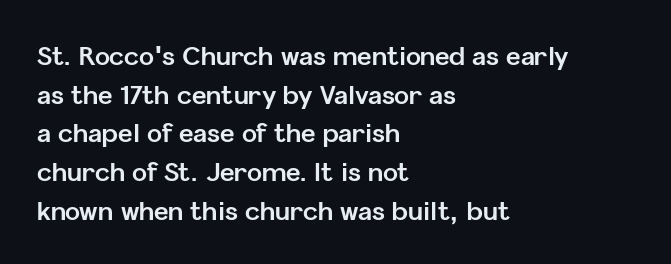
{"italic": "no", "bold": "yes", "underline": "no", "align": "left", "line_spacing": "normal", "line_spacing_ratio": 1.55, "letter_spacing": "normal", "letter_spacing_em": 0.0, "glyph_px": 25}
